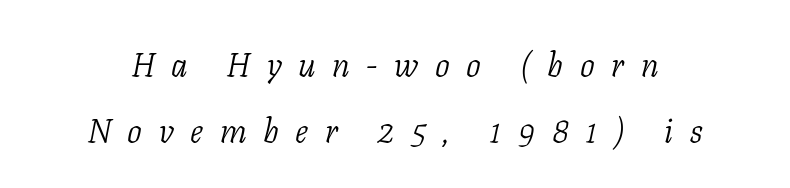
Substantial extra tracking has been applied to these lines. Proportional: the letters do not fall into vertical columns. A typesetter would label this face a serif. No heavy texture on the line: the type isn't bold.
